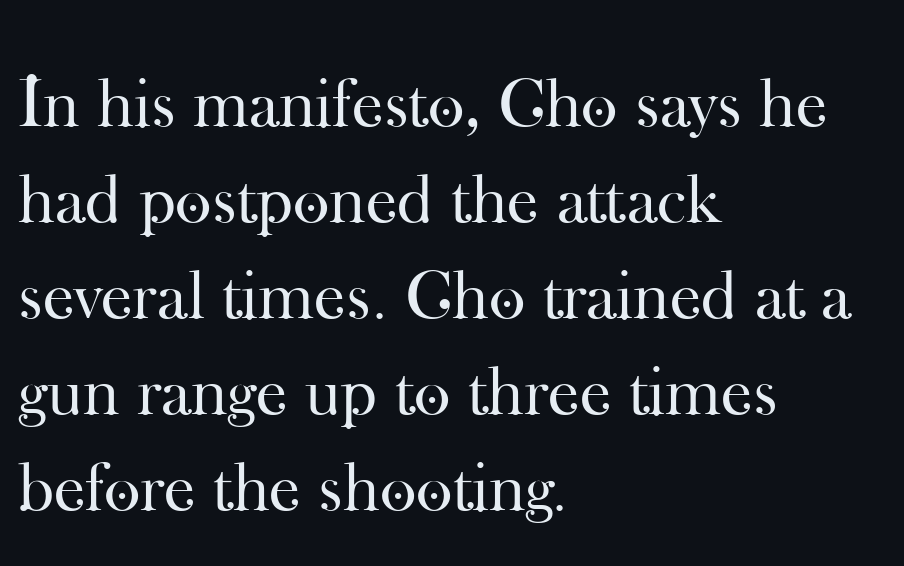
Q: Is the text bold? A: No.
Q: Is the text italic (slanted)? A: No, it is upright.
Q: Is the typeface a serif or a sans-serif typeface? A: Serif.
Q: Is the text underlined? A: No.
Q: How is the paragraph aligned? A: Left-aligned.
Q: Is the spacing between letters normal or unusually wide? A: Normal.
Q: Is the spacing between lines tight, normal or loose? A: Normal.
Q: Width (condensed, normal, or wide)? A: Normal.
Q: Stroke contrast? A: High.
Q: x-height? A: Small.
Q: Monospaced? A: No.
